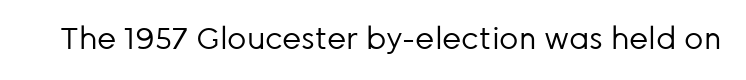
{"serif": "no", "italic": "no", "bold": "no", "weight": "regular", "width": "normal", "stroke_contrast": "low", "x_height": "medium", "monospaced": "no", "underline": "no", "letter_spacing": "normal", "letter_spacing_em": 0.0, "glyph_px": 30}
